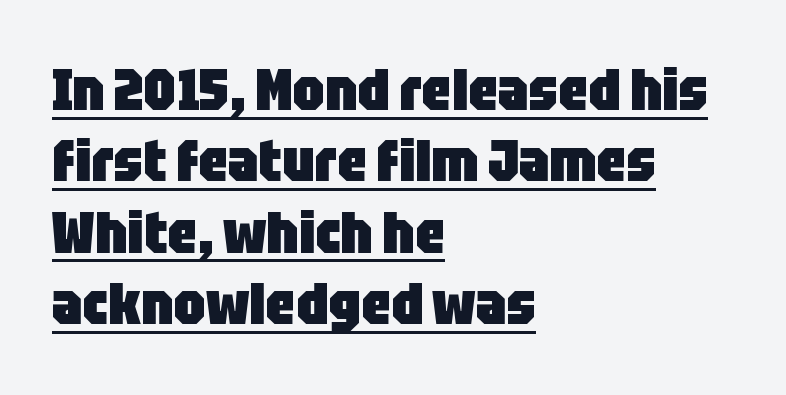
Serif or sans? Sans — the stroke terminals are bare. The letters sit at their default tracking, neither squeezed nor spread. Summary of weight: heavy, a full bold. Notice how the passage keeps a crisp vertical edge on the left only. You could not count columns in this text — the font is proportionally spaced.
